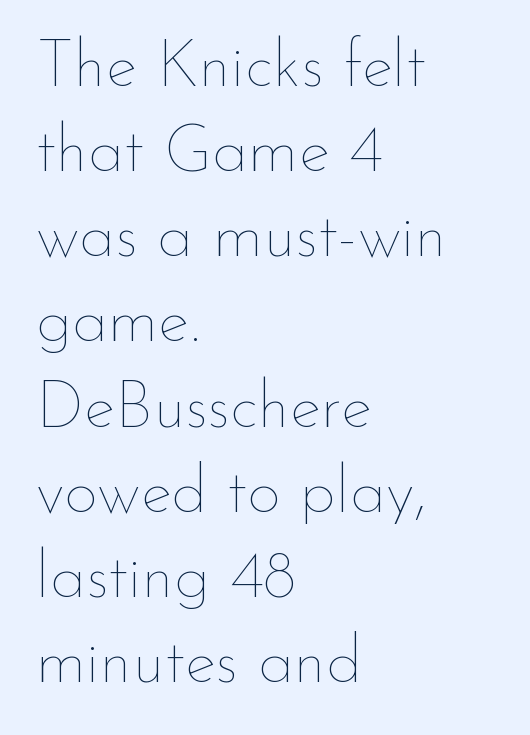
{"italic": "no", "bold": "no", "weight": "thin", "width": "normal", "stroke_contrast": "low", "x_height": "small", "monospaced": "no", "underline": "no", "align": "left", "line_spacing": "normal", "line_spacing_ratio": 1.29, "letter_spacing": "normal", "letter_spacing_em": 0.0, "glyph_px": 66}
